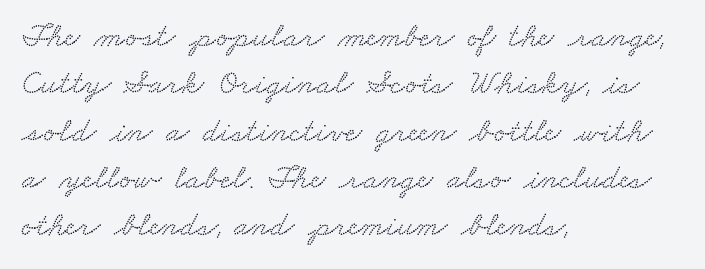
Varying glyph widths throughout — classic text-font behaviour. The letterforms sit shoulder to shoulder at normal distance. Left-aligned paragraph, ragged on the right. What kind of face is this? One with serifs. Interline gaps are of average width in this sample. Clear beneath every line of the passage.
